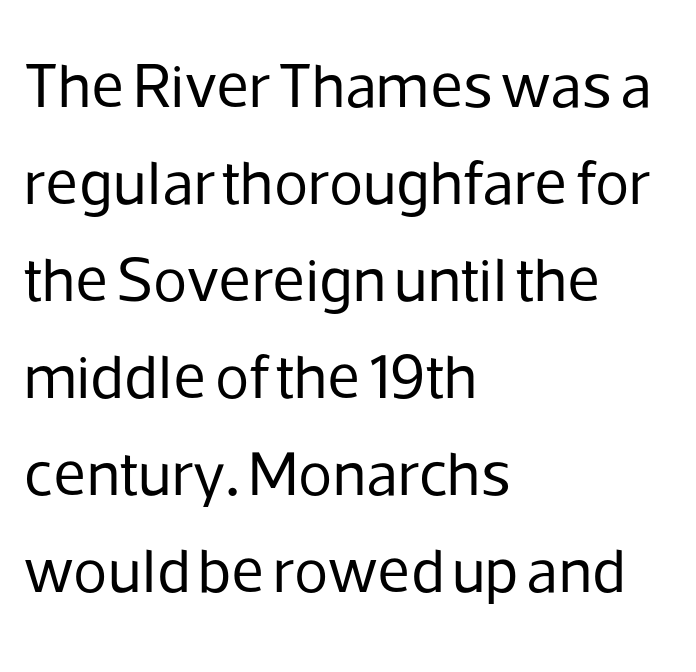
Q: Is the text bold? A: No.
Q: Is the text italic (slanted)? A: No, it is upright.
Q: Is the typeface a serif or a sans-serif typeface? A: Sans-serif.
Q: Is the text underlined? A: No.
Q: How is the paragraph aligned? A: Left-aligned.
Q: Is the spacing between letters normal or unusually wide? A: Normal.
Q: Is the spacing between lines tight, normal or loose? A: Normal.
Q: Width (condensed, normal, or wide)? A: Normal.
Q: Stroke contrast? A: Low.
Q: x-height? A: Medium.
Q: Monospaced? A: No.
